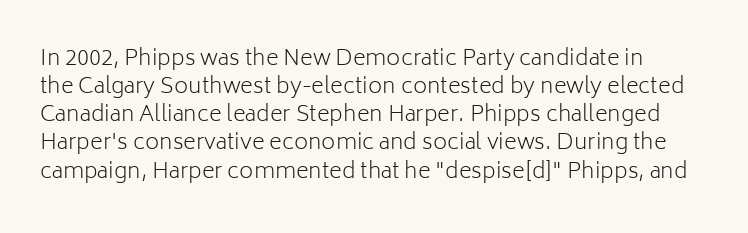
The passage shown is not bold in any degree. Italic? Not at all — the glyphs are vertical. A typesetter would call this leading conventional body-copy spacing. A clean baseline with only descenders dipping below it. Nobody touched the tracking dial on this one.
